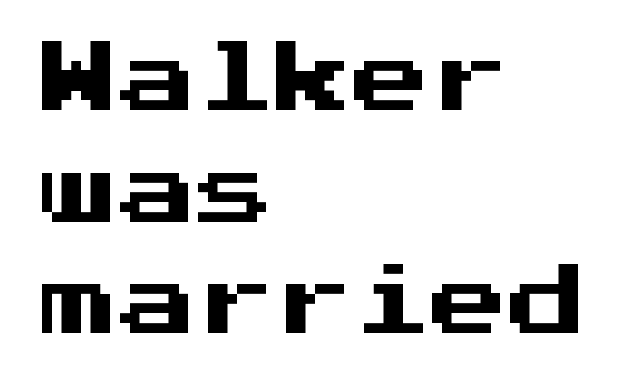
A typesetter would call this monospace, since all characters share one set width. Anything drawn beneath the words? Only blank space. If you measured baseline to baseline, you'd find a middling distance. Do the letters lean? They stand straight. Nope, no serifs anywhere on these letters. Reading down the block, your eye returns to a fixed left position each line.
